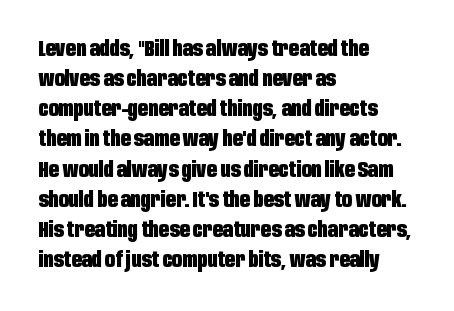
The paragraph shown leans on its left margin. This block has exactly the height ordinary leading produces. Italic: no, the glyphs are upright roman. The baseline area is clear.
